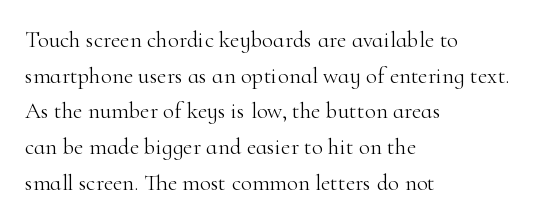
The image shows 23 px text type, upright; set left-aligned, normal line spacing (1.55x), normal letter spacing, not underlined.
